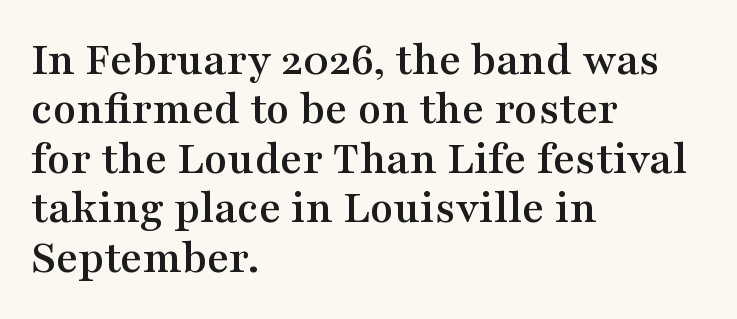
The image shows 48 px wide serif type, upright; set left-aligned, tight line spacing (1.03x), normal letter spacing, not underlined; medium stroke contrast and a medium x-height.
